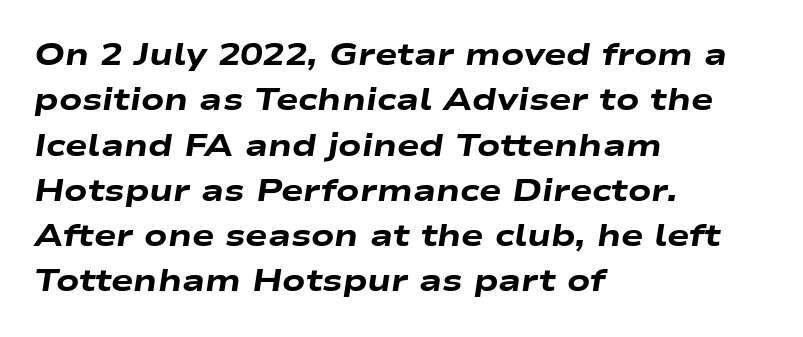
Q: Is the text bold? A: Yes.
Q: Is the text italic (slanted)? A: Yes, it leans right by about 9 degrees.
Q: Is the text underlined? A: No.
Q: How is the paragraph aligned? A: Left-aligned.
Q: Is the spacing between letters normal or unusually wide? A: Normal.
Q: Is the spacing between lines tight, normal or loose? A: Normal.
Q: Width (condensed, normal, or wide)? A: Wide.
Q: Stroke contrast? A: Low.
Q: x-height? A: Medium.
Q: Monospaced? A: No.
